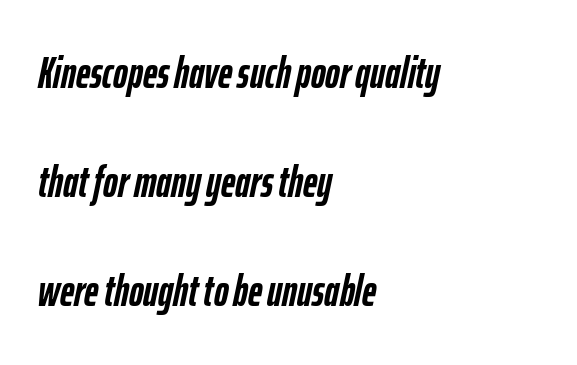
{"italic": "yes", "lean": "right", "slant_degrees": 12, "bold": "yes", "weight": "semibold", "width": "condensed", "stroke_contrast": "low", "x_height": "medium", "monospaced": "no", "underline": "no", "align": "left", "line_spacing": "loose", "line_spacing_ratio": 2.48, "letter_spacing": "normal", "letter_spacing_em": 0.0, "glyph_px": 44}
